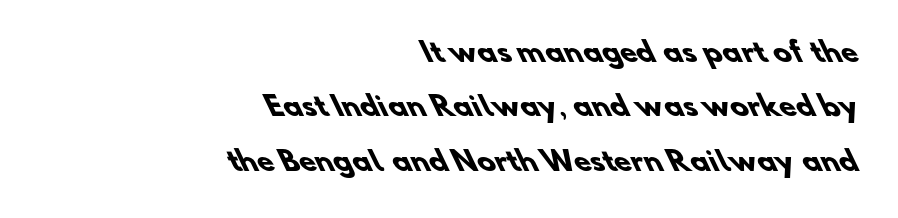
Just letters on the line, the space beneath them empty. The passage is arranged like a letterhead date or caption credit — flush right. Whoever set this chose breathing room over compactness in the vertical rhythm. Spacing between characters is what you'd get straight out of the box. Typesetter's note: full bold, strokes at maximum text heaviness.
